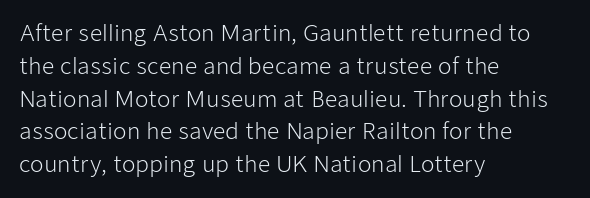
{"italic": "no", "bold": "no", "underline": "no", "align": "left", "line_spacing": "normal", "line_spacing_ratio": 1.49, "letter_spacing": "normal", "letter_spacing_em": 0.0, "glyph_px": 22}
